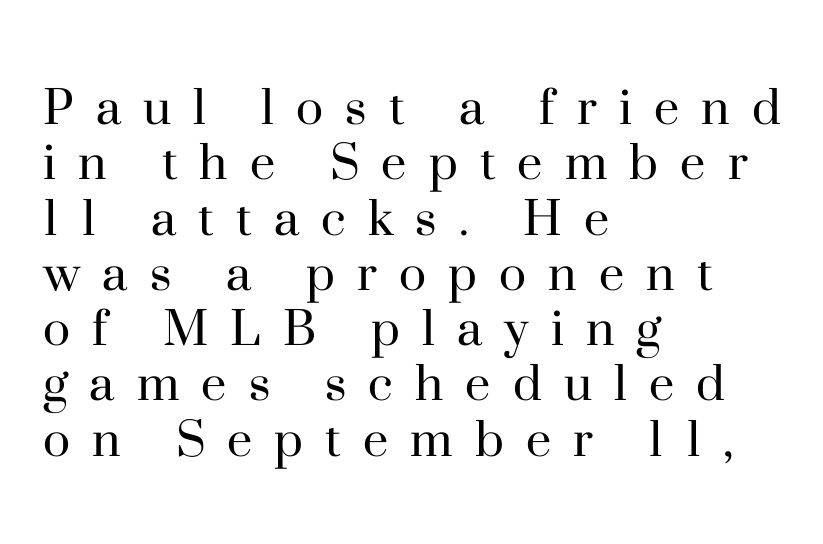
The image shows 57 px regular-weight serif type, upright; set left-aligned, tight line spacing (0.97x), unusually wide letter spacing (+0.39 em), not underlined; high stroke contrast and a small x-height.
